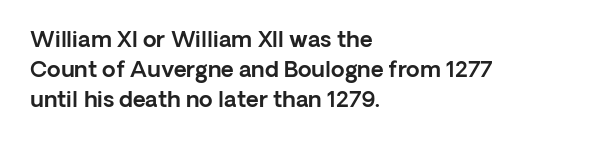
Q: Is the text italic (slanted)? A: No, it is upright.
Q: Is the text underlined? A: No.
Q: How is the paragraph aligned? A: Left-aligned.
Q: Is the spacing between letters normal or unusually wide? A: Normal.
Q: Is the spacing between lines tight, normal or loose? A: Normal.
